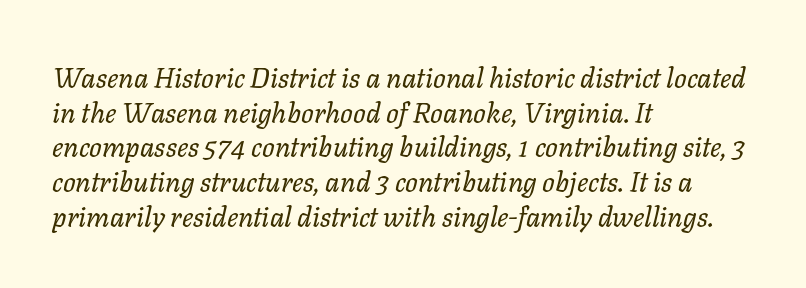
The image shows 28 px regular-weight type, italic (leaning right); set left-aligned, line spacing 1.24x, normal letter spacing, not underlined; low stroke contrast and a medium x-height.
